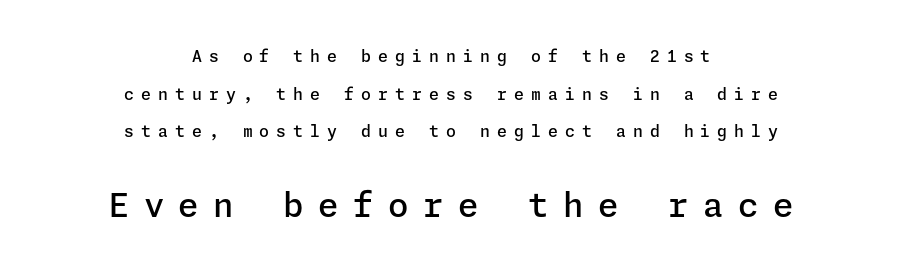
{"serif": "no", "italic": "no", "bold": "semi", "weight": "semibold", "width": "normal", "stroke_contrast": "low", "x_height": "medium", "underline": "no", "align": "center", "line_spacing": "loose", "line_spacing_ratio": 2.35, "letter_spacing": "wide", "letter_spacing_em": 0.44, "larger_block": "second", "size_ratio": 2.06, "glyph_px": 33}
